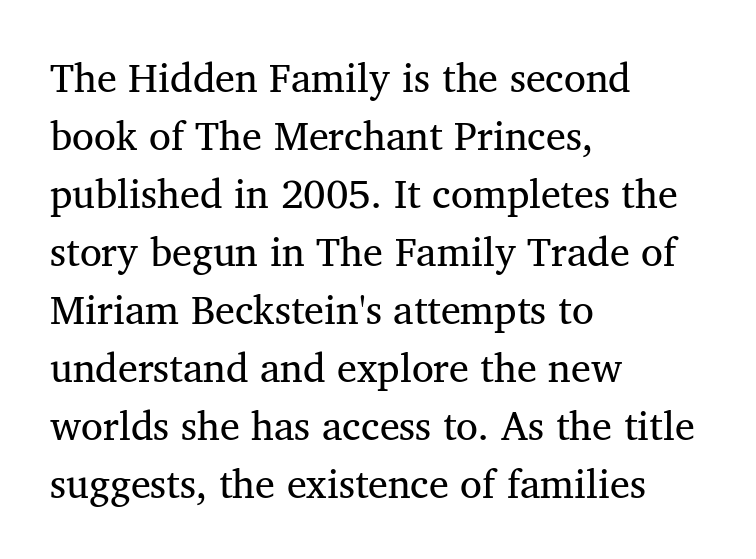
Q: Is the text bold? A: No.
Q: Is the typeface a serif or a sans-serif typeface? A: Serif.
Q: Is the text underlined? A: No.
Q: How is the paragraph aligned? A: Left-aligned.
Q: Is the spacing between letters normal or unusually wide? A: Normal.
Q: Is the spacing between lines tight, normal or loose? A: Normal.
Q: Width (condensed, normal, or wide)? A: Normal.
Q: Stroke contrast? A: Medium.
Q: x-height? A: Medium.
Q: Monospaced? A: No.
